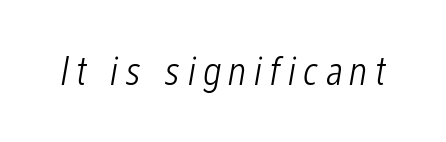
Weight class: somewhere from thin through regular. Every character sits at an angle, as italics do. Honestly, there is no underline to notice here at all. Think of a printed novel: that variable character pitch is what you see here.
